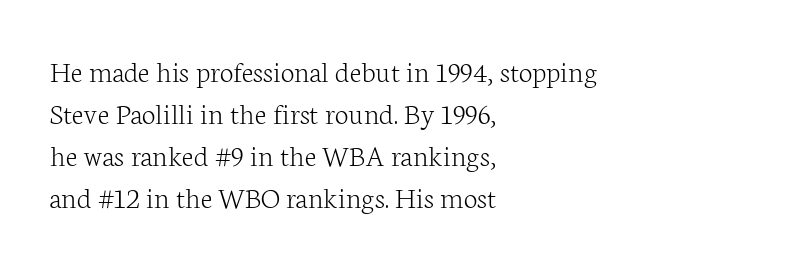
Caption: face not bold, strokes unweighted. Descender tails drop into unmarked territory. Inter-character spacing is left at the font's built-in metrics. Quick note: interline space is typical. Varying glyph widths throughout — classic text-font behaviour. In terms of posture, this sample is upright.
